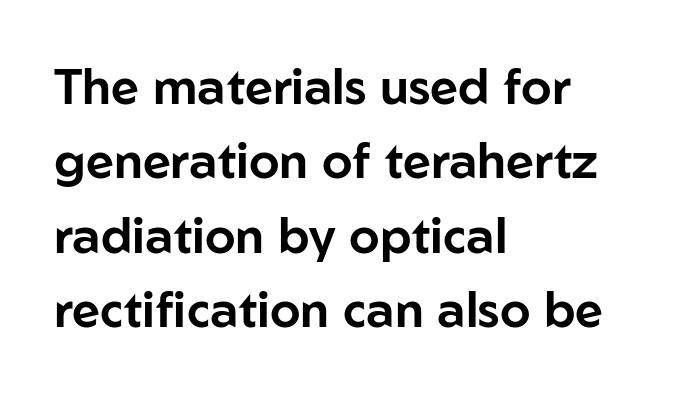
Is the letter spacing exaggerated? No — it looks like the ordinary default. The rendering uses natural spacing where letterforms have individual widths. Students, observe: this is what conventionally led text looks like. The type family on display is of the sans-serif kind. Which margin do the lines hug? The left one — the right edge is uneven. Italic? Not at all — the glyphs are vertical.
